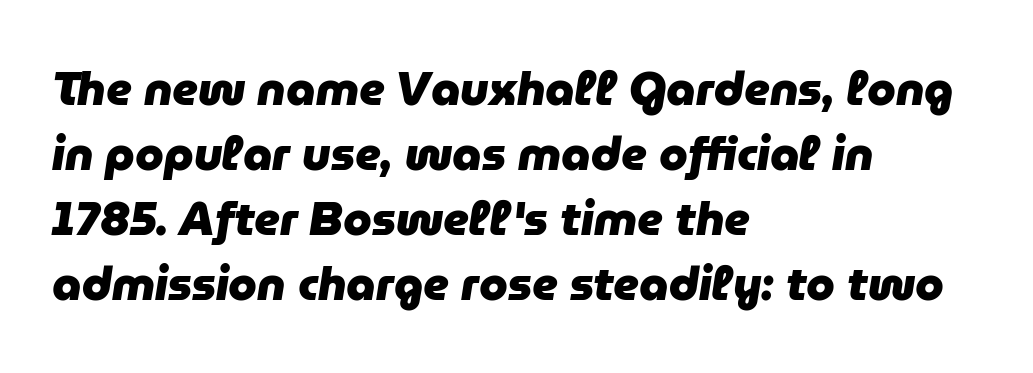
A student would call this left alignment; a typographer would say flush left, rag right. Is this a fixed-width face? No — the glyphs have proportional, varying widths. These lines were composed using italics. Leading matches the norm, producing a regular column. Descender tails drop into unmarked territory.
